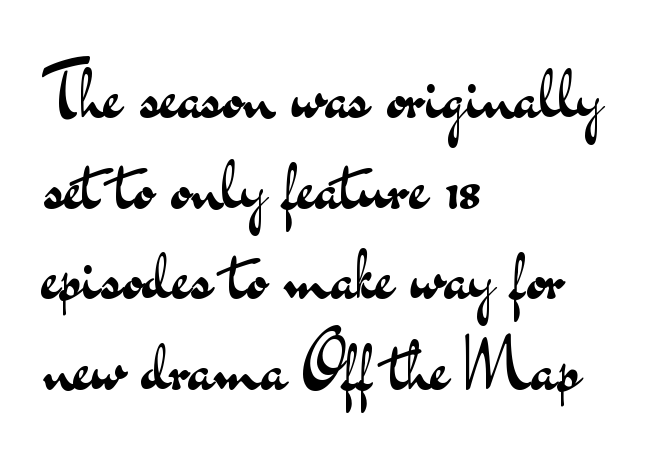
The strip under each line holds only bare page. Stems here are at most as thick as an everyday book face. The paragraph shown leans on its left margin. Look at the tracking — it's just the regular setting, nothing added. Think of a printed novel: that variable character pitch is what you see here.
